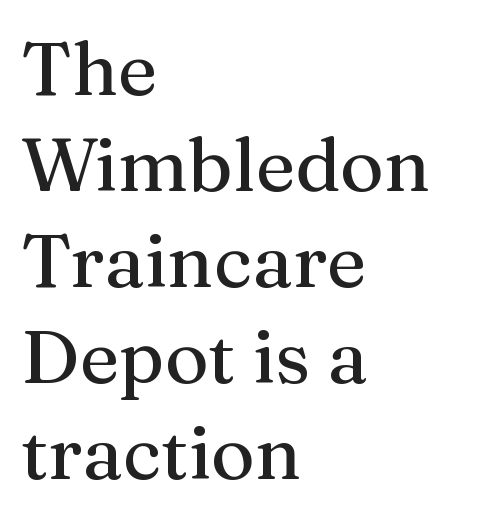
The baseline area is clear. The rendering anchors every line to the left-hand side. The glyphs in this specimen are seriffed. These lines were composed using upright roman letters. The vertical gap from one line to the next is medium. The gaps between neighbouring characters are ordinary and unremarkable.
